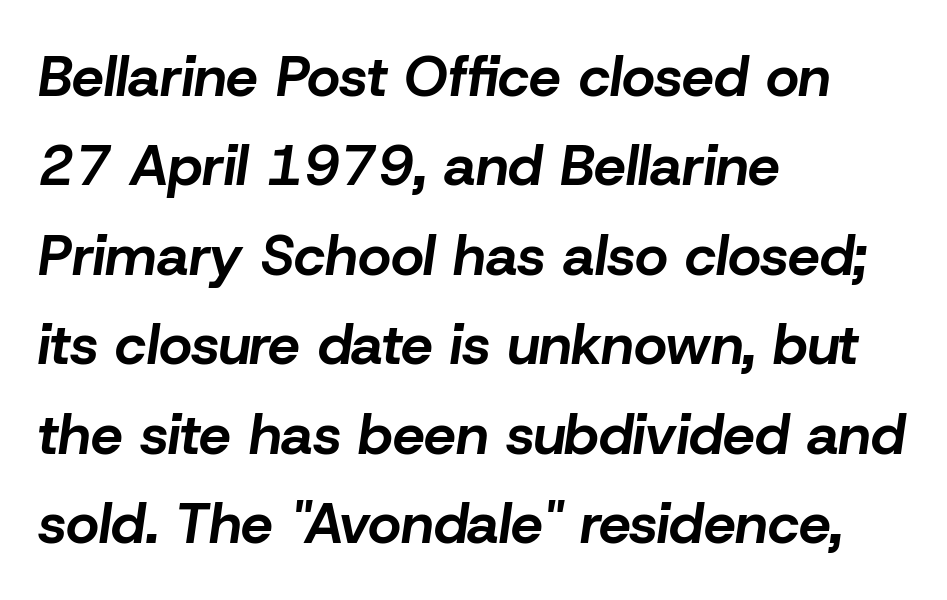
Q: Is the text bold? A: Yes.
Q: Is the text italic (slanted)? A: Yes, it leans right by about 8 degrees.
Q: Is the text underlined? A: No.
Q: How is the paragraph aligned? A: Left-aligned.
Q: Is the spacing between letters normal or unusually wide? A: Normal.
Q: Is the spacing between lines tight, normal or loose? A: Normal.
Q: Width (condensed, normal, or wide)? A: Normal.
Q: Stroke contrast? A: Low.
Q: x-height? A: Medium.
Q: Monospaced? A: No.
